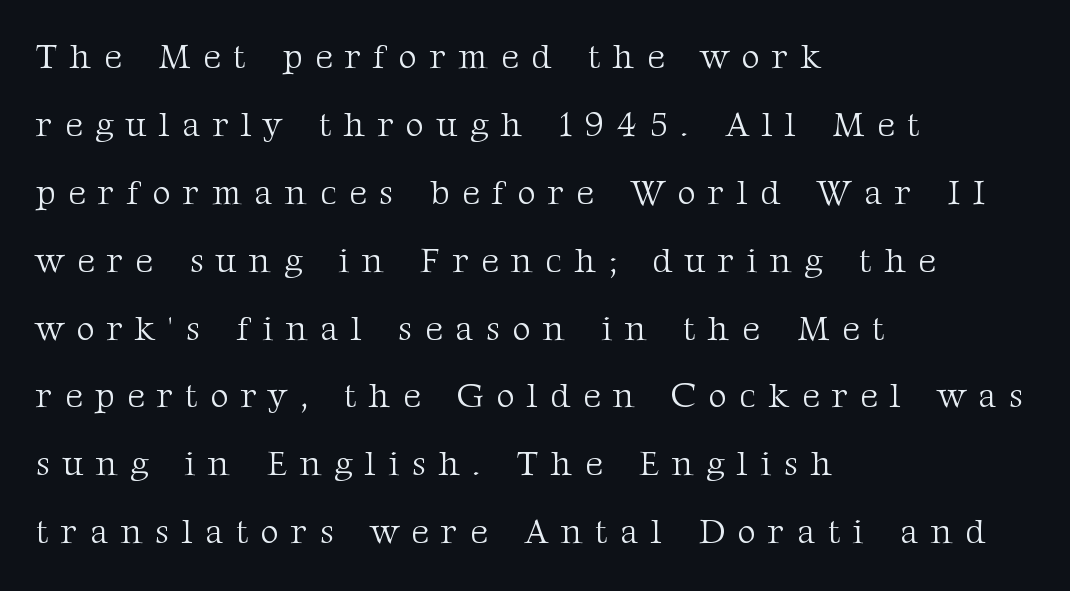
{"serif": "yes", "italic": "no", "bold": "no", "weight": "light", "width": "normal", "stroke_contrast": "medium", "x_height": "medium", "monospaced": "no", "underline": "no", "align": "left", "line_spacing": "loose", "line_spacing_ratio": 1.94, "letter_spacing": "wide", "letter_spacing_em": 0.36, "glyph_px": 35}
